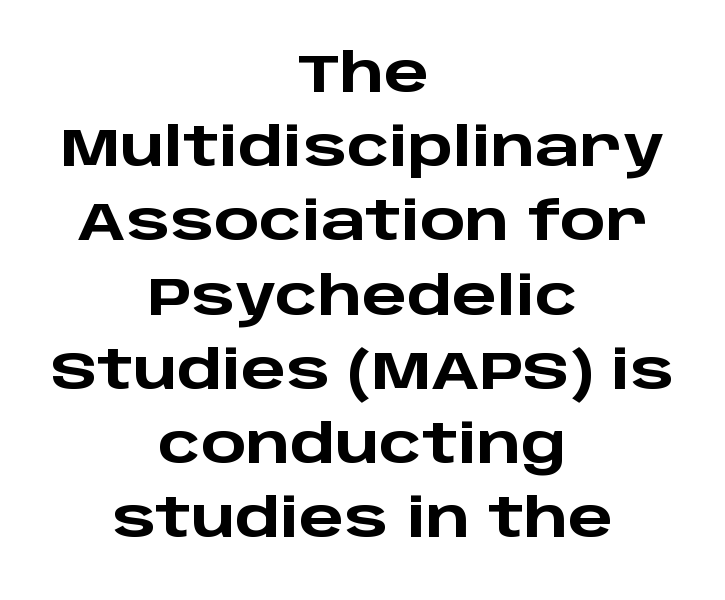
{"serif": "no", "italic": "no", "bold": "yes", "weight": "heavy", "width": "wide", "stroke_contrast": "low", "x_height": "large", "monospaced": "no", "underline": "no", "align": "center", "line_spacing": "normal", "line_spacing_ratio": 1.4, "letter_spacing": "normal", "letter_spacing_em": 0.0, "glyph_px": 53}
